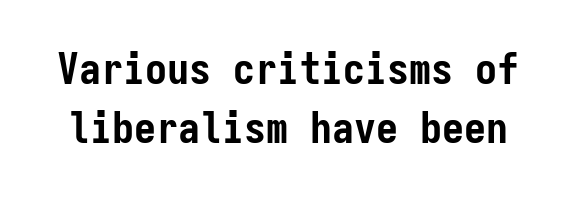
Q: Is the text bold? A: Yes.
Q: Is the text italic (slanted)? A: No, it is upright.
Q: Is the typeface a serif or a sans-serif typeface? A: Sans-serif.
Q: Is the text underlined? A: No.
Q: Is the spacing between letters normal or unusually wide? A: Normal.
Q: Is the spacing between lines tight, normal or loose? A: Normal.
Q: Width (condensed, normal, or wide)? A: Condensed.
Q: Stroke contrast? A: Low.
Q: x-height? A: Medium.
Q: Monospaced? A: Yes.
